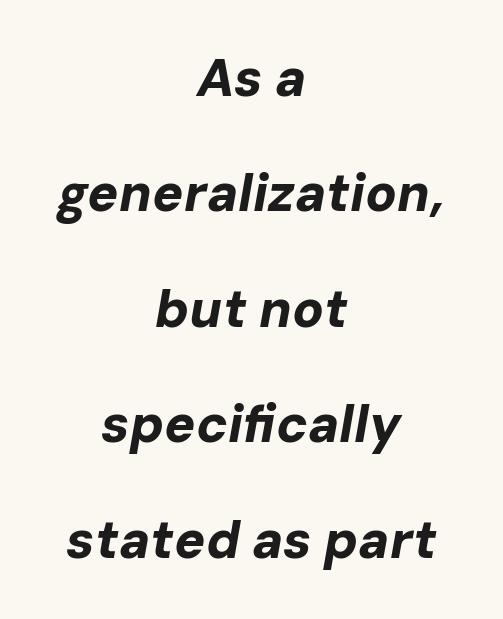
Q: Is the text bold? A: Yes.
Q: Is the text italic (slanted)? A: Yes, it leans right by about 10 degrees.
Q: Is the text underlined? A: No.
Q: How is the paragraph aligned? A: Centered.
Q: Is the spacing between letters normal or unusually wide? A: Normal.
Q: Is the spacing between lines tight, normal or loose? A: Loose.
Q: Width (condensed, normal, or wide)? A: Normal.
Q: Stroke contrast? A: Low.
Q: x-height? A: Medium.
Q: Monospaced? A: No.
